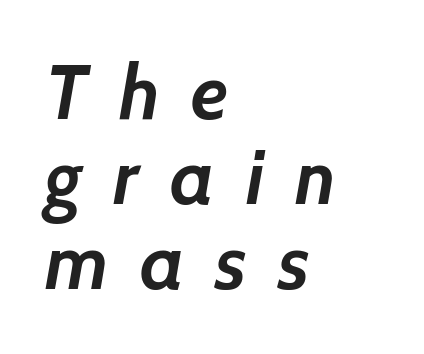
{"serif": "no", "bold": "yes", "weight": "semibold", "width": "normal", "stroke_contrast": "low", "x_height": "medium", "monospaced": "no", "underline": "no", "align": "left", "line_spacing": "tight", "line_spacing_ratio": 1.12, "letter_spacing": "wide", "letter_spacing_em": 0.41, "glyph_px": 76}
